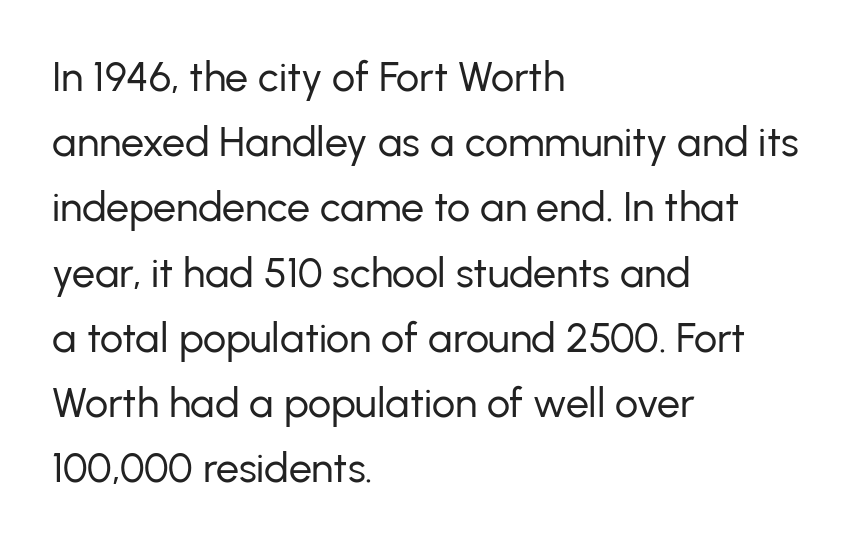
Q: Is the text bold? A: No.
Q: Is the text italic (slanted)? A: No, it is upright.
Q: Is the typeface a serif or a sans-serif typeface? A: Sans-serif.
Q: Is the text underlined? A: No.
Q: How is the paragraph aligned? A: Left-aligned.
Q: Is the spacing between letters normal or unusually wide? A: Normal.
Q: Is the spacing between lines tight, normal or loose? A: Normal.
Q: Width (condensed, normal, or wide)? A: Normal.
Q: Stroke contrast? A: Low.
Q: x-height? A: Medium.
Q: Monospaced? A: No.
